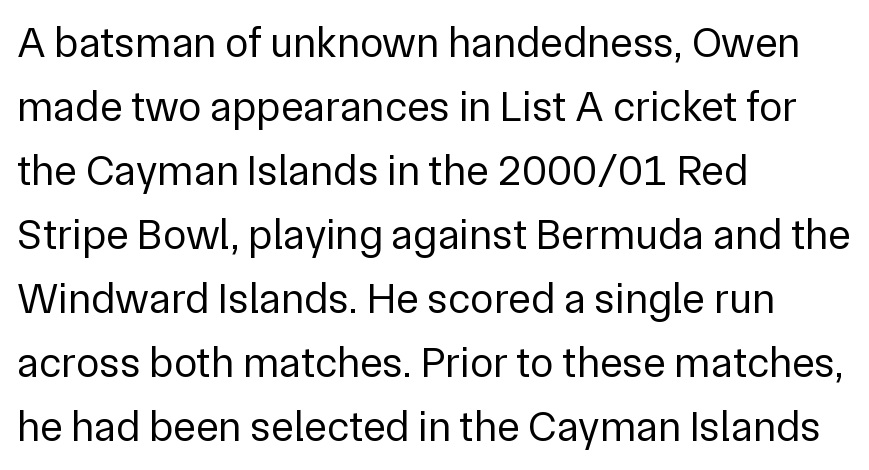
Think of a printed novel: that variable character pitch is what you see here. The paragraph has a hard left edge and a soft right edge. In terms of letterspacing, this is plain default setting. The glyphs in this specimen are sans serif. Each new line begins a customary step beneath the previous one. A clean baseline with only descenders dipping below it.
